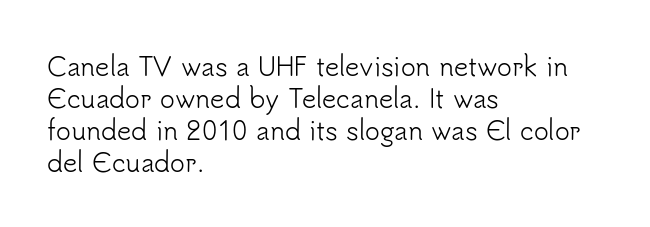
Q: Is the text bold? A: No.
Q: Is the text italic (slanted)? A: No, it is upright.
Q: Is the text underlined? A: No.
Q: How is the paragraph aligned? A: Left-aligned.
Q: Is the spacing between letters normal or unusually wide? A: Normal.
Q: Is the spacing between lines tight, normal or loose? A: Normal.
